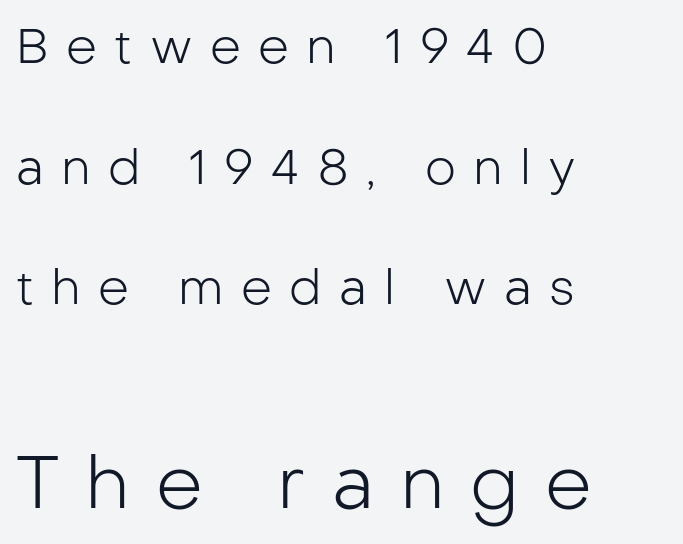
The image shows 74 px light sans-serif type, upright; set left-aligned, loose line spacing (2.46x), unusually wide letter spacing (+0.35 em), not underlined; the second (bottom) block is 1.51x larger; low stroke contrast and a medium x-height.
